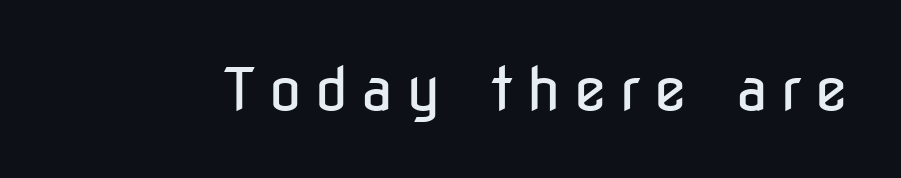
Q: Is the text bold? A: No.
Q: Is the text italic (slanted)? A: No, it is upright.
Q: Is the typeface a serif or a sans-serif typeface? A: Sans-serif.
Q: Is the text underlined? A: No.
Q: Is the spacing between letters normal or unusually wide? A: Unusually wide.
Q: Width (condensed, normal, or wide)? A: Condensed.
Q: Stroke contrast? A: Low.
Q: x-height? A: Medium.
Q: Monospaced? A: No.
